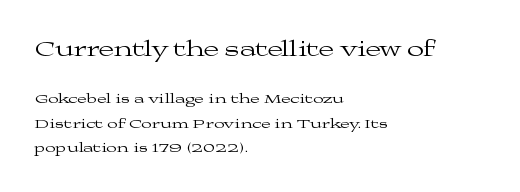
Q: Is the text bold? A: No.
Q: Is the text italic (slanted)? A: No, it is upright.
Q: Is the text underlined? A: No.
Q: How is the paragraph aligned? A: Left-aligned.
Q: Is the spacing between letters normal or unusually wide? A: Normal.
Q: Which block of text is set in a larger size, the first (top) or the second (bottom)? A: The first (top) one.
